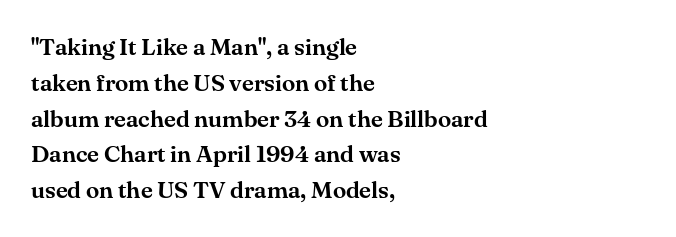
Q: Is the text italic (slanted)? A: No, it is upright.
Q: Is the text underlined? A: No.
Q: How is the paragraph aligned? A: Left-aligned.
Q: Is the spacing between letters normal or unusually wide? A: Normal.
Q: Is the spacing between lines tight, normal or loose? A: Normal.
